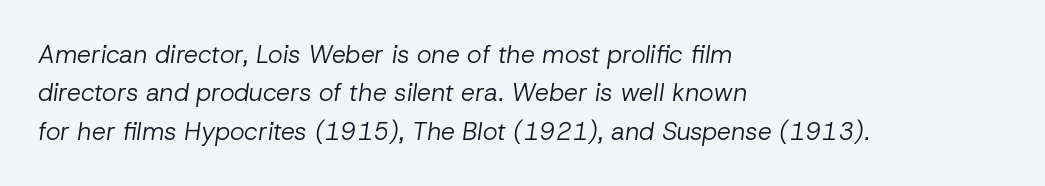
Q: Is the text bold? A: No.
Q: Is the text italic (slanted)? A: Yes, it leans right by about 8 degrees.
Q: Is the text underlined? A: No.
Q: How is the paragraph aligned? A: Left-aligned.
Q: Is the spacing between letters normal or unusually wide? A: Normal.
Q: Is the spacing between lines tight, normal or loose? A: Normal.
